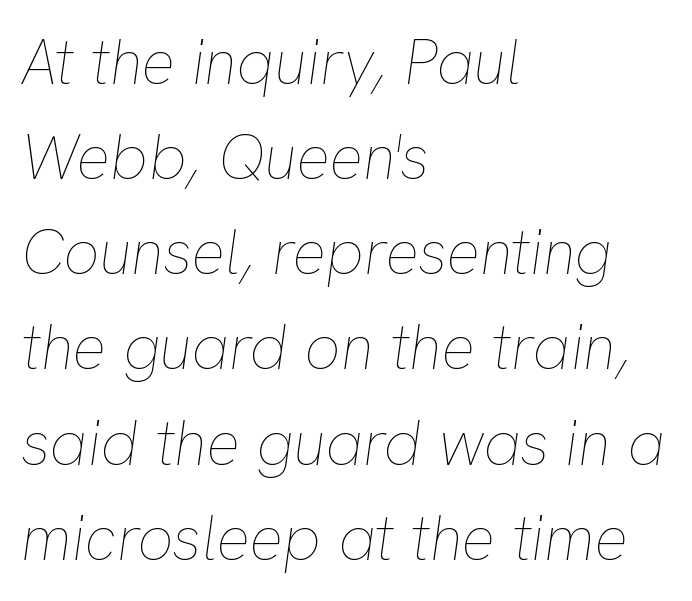
Q: Is the text bold? A: No.
Q: Is the text italic (slanted)? A: Yes, it leans right by about 8 degrees.
Q: Is the text underlined? A: No.
Q: How is the paragraph aligned? A: Left-aligned.
Q: Is the spacing between letters normal or unusually wide? A: Normal.
Q: Is the spacing between lines tight, normal or loose? A: Normal.
Q: Width (condensed, normal, or wide)? A: Normal.
Q: Stroke contrast? A: Low.
Q: x-height? A: Medium.
Q: Monospaced? A: No.
